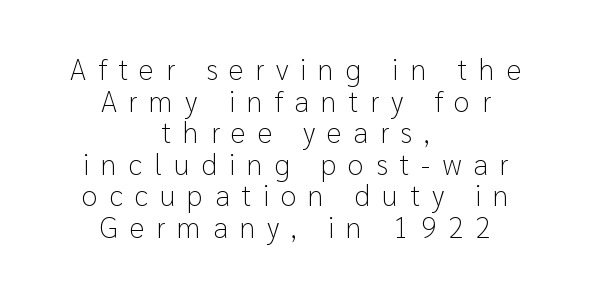
{"serif": "no", "italic": "no", "bold": "no", "weight": "light", "width": "normal", "stroke_contrast": "low", "x_height": "medium", "monospaced": "no", "underline": "no", "align": "center", "line_spacing": "tight", "line_spacing_ratio": 1.09, "letter_spacing": "wide", "letter_spacing_em": 0.41, "glyph_px": 29}
